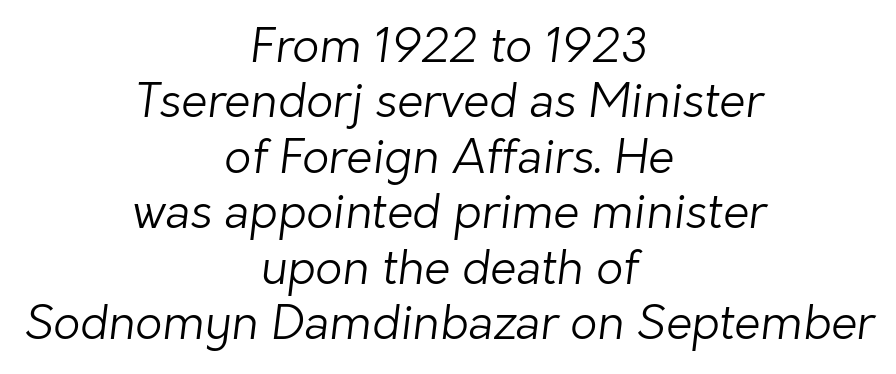
Q: Is the text bold? A: No.
Q: Is the typeface a serif or a sans-serif typeface? A: Sans-serif.
Q: Is the text underlined? A: No.
Q: How is the paragraph aligned? A: Centered.
Q: Is the spacing between letters normal or unusually wide? A: Normal.
Q: Width (condensed, normal, or wide)? A: Normal.
Q: Stroke contrast? A: Low.
Q: x-height? A: Medium.
Q: Monospaced? A: No.
